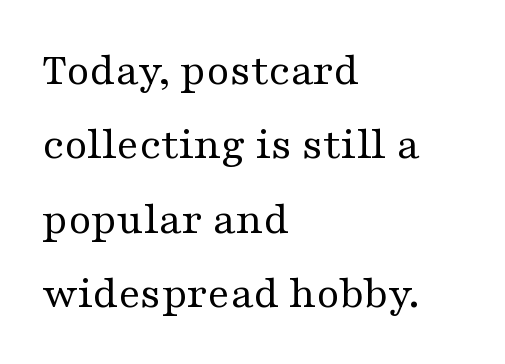
{"serif": "yes", "italic": "no", "bold": "no", "weight": "regular", "width": "wide", "stroke_contrast": "medium", "x_height": "medium", "monospaced": "no", "underline": "no", "align": "left", "line_spacing": "normal", "line_spacing_ratio": 1.58, "letter_spacing": "normal", "letter_spacing_em": 0.0, "glyph_px": 47}
